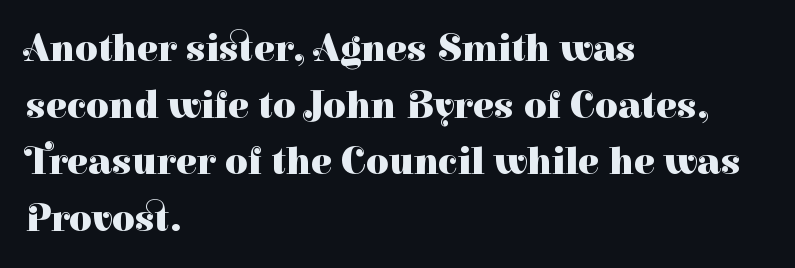
{"serif": "yes", "italic": "no", "bold": "yes", "weight": "heavy", "width": "normal", "stroke_contrast": "high", "x_height": "medium", "monospaced": "no", "underline": "no", "align": "left", "line_spacing": "normal", "line_spacing_ratio": 1.45, "letter_spacing": "normal", "letter_spacing_em": 0.0, "glyph_px": 39}
